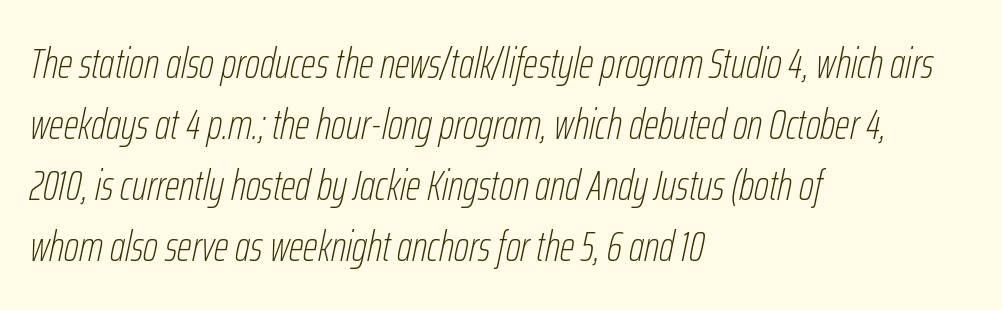
The image shows 42 px thin, condensed type, italic (leaning right); set left-aligned, normal line spacing (1.45x), normal letter spacing, not underlined; low stroke contrast and a medium x-height.
